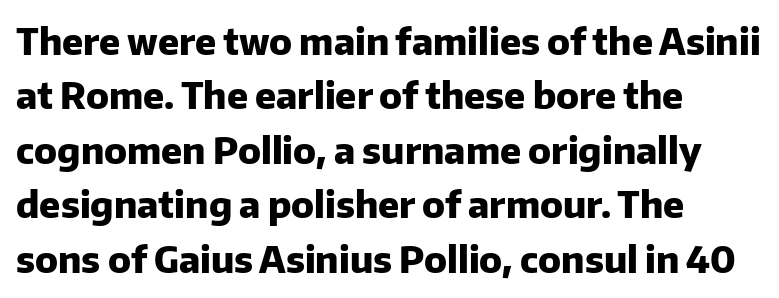
{"serif": "no", "italic": "no", "bold": "yes", "weight": "heavy", "width": "normal", "stroke_contrast": "low", "x_height": "medium", "monospaced": "no", "underline": "no", "align": "left", "line_spacing": "normal", "line_spacing_ratio": 1.47, "letter_spacing": "normal", "letter_spacing_em": 0.0, "glyph_px": 37}
